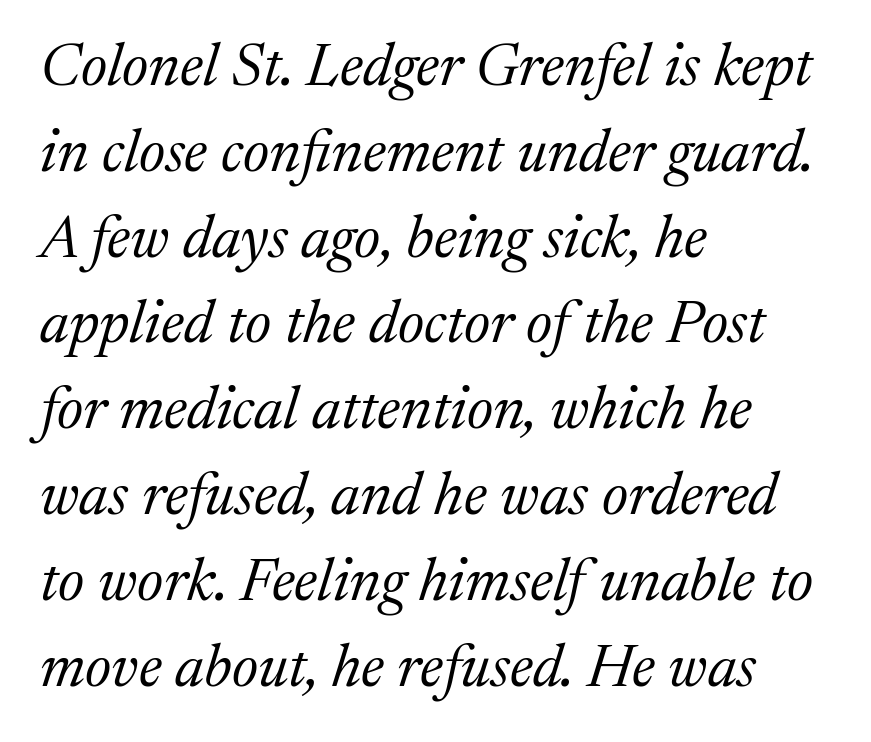
{"serif": "yes", "italic": "yes", "lean": "right", "slant_degrees": 17, "bold": "no", "weight": "regular", "width": "normal", "stroke_contrast": "medium", "x_height": "medium", "monospaced": "no", "underline": "no", "align": "left", "line_spacing": "normal", "line_spacing_ratio": 1.43, "letter_spacing": "normal", "letter_spacing_em": 0.0, "glyph_px": 60}
